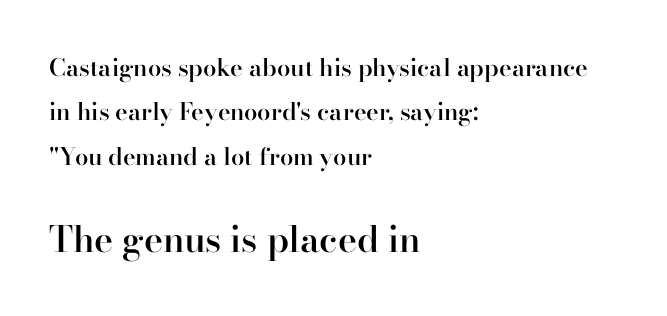
Q: Is the text bold? A: Semi-bold.
Q: Is the text italic (slanted)? A: No, it is upright.
Q: Is the typeface a serif or a sans-serif typeface? A: Serif.
Q: Is the text underlined? A: No.
Q: How is the paragraph aligned? A: Left-aligned.
Q: Is the spacing between letters normal or unusually wide? A: Normal.
Q: Which block of text is set in a larger size, the first (top) or the second (bottom)? A: The second (bottom) one.
Q: Width (condensed, normal, or wide)? A: Normal.
Q: Stroke contrast? A: High.
Q: x-height? A: Small.
Q: Monospaced? A: No.
